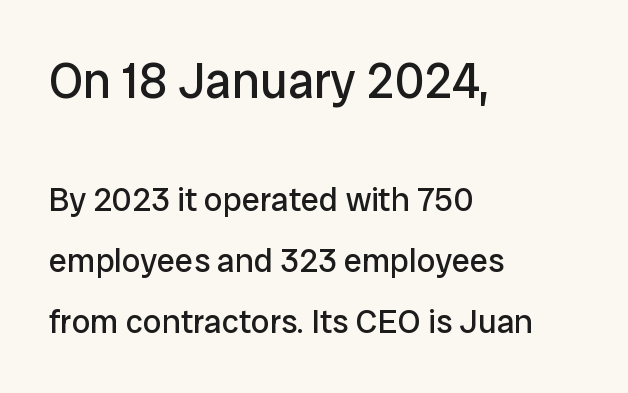
{"serif": "no", "italic": "no", "bold": "no", "weight": "regular", "width": "normal", "stroke_contrast": "low", "x_height": "medium", "monospaced": "no", "underline": "no", "align": "left", "line_spacing_ratio": 1.84, "letter_spacing": "normal", "letter_spacing_em": 0.0, "larger_block": "first", "size_ratio": 1.48, "glyph_px": 49}
